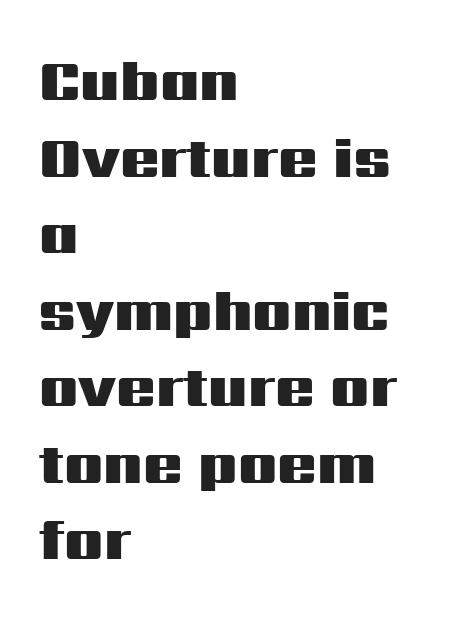
{"serif": "no", "italic": "no", "bold": "yes", "weight": "heavy", "width": "wide", "stroke_contrast": "medium", "x_height": "medium", "monospaced": "no", "underline": "no", "align": "left", "line_spacing": "normal", "line_spacing_ratio": 1.32, "letter_spacing": "normal", "letter_spacing_em": 0.0, "glyph_px": 58}
